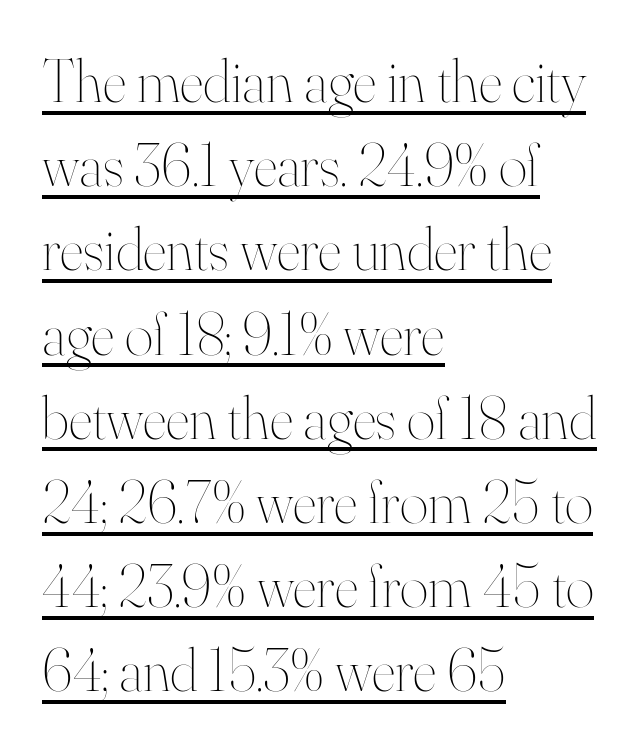
Characters follow at the spacing the type designer built in. Do the letters lean? They stand straight. Caption: lettering with a line underneath. Alignment: flush left.
